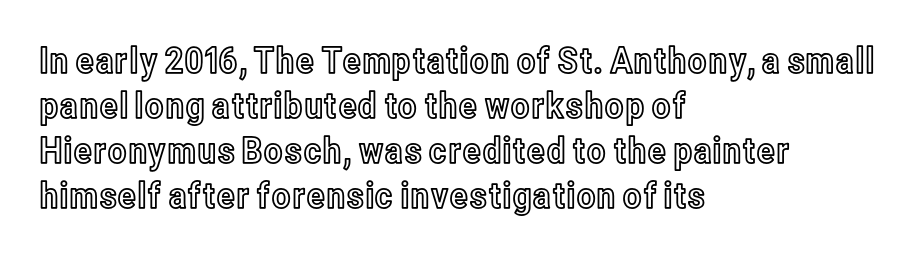
The image shows 36 px condensed type, upright; set left-aligned, normal line spacing (1.25x), normal letter spacing, not underlined; a medium x-height.
